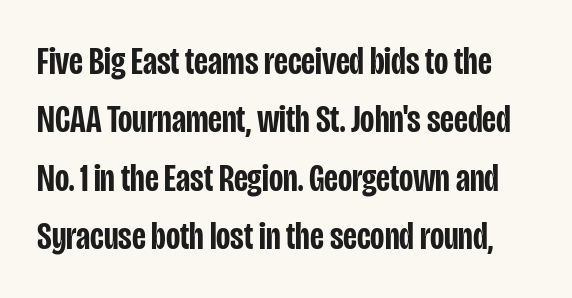
Q: Is the text bold? A: Semi-bold.
Q: Is the text italic (slanted)? A: No, it is upright.
Q: Is the typeface a serif or a sans-serif typeface? A: Sans-serif.
Q: Is the text underlined? A: No.
Q: Is the spacing between letters normal or unusually wide? A: Normal.
Q: Is the spacing between lines tight, normal or loose? A: Normal.
Q: Width (condensed, normal, or wide)? A: Condensed.
Q: Stroke contrast? A: Low.
Q: x-height? A: Large.
Q: Monospaced? A: No.
